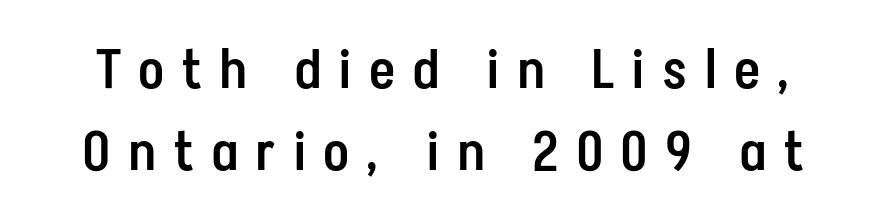
{"serif": "no", "italic": "no", "bold": "semi", "weight": "semibold", "width": "condensed", "stroke_contrast": "low", "x_height": "medium", "monospaced": "no", "underline": "no", "line_spacing": "normal", "line_spacing_ratio": 1.51, "letter_spacing": "wide", "letter_spacing_em": 0.35, "glyph_px": 54}
